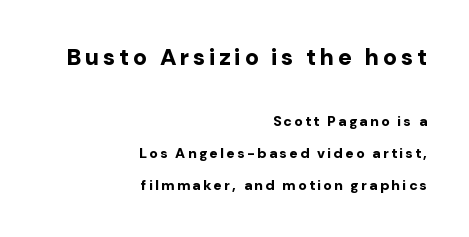
{"italic": "no", "bold": "yes", "underline": "no", "align": "right", "line_spacing": "loose", "line_spacing_ratio": 2.26, "larger_block": "first", "size_ratio": 1.64, "glyph_px": 23}
